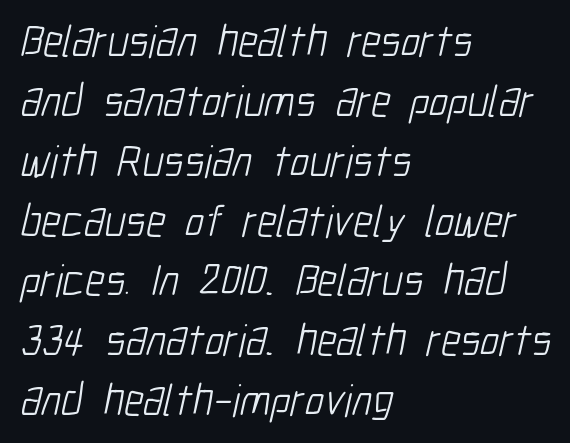
Short and long lines alike share a common starting point at left. The space beneath each line is pristine and unruled. Compared with a typical body face, this is equally light or lighter still. Do the characters align in a grid? No, the font is proportional. This sample uses plain, unmodified letter spacing.
